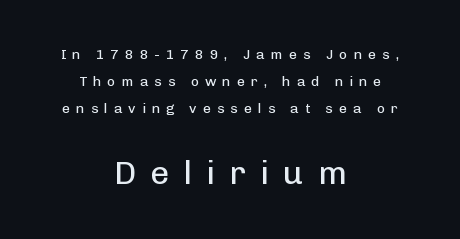
This sample trades compactness for vertical openness between lines. Neither beginnings nor endings align; midpoints do. These lines have a slow, spaced-out rhythm from letter to letter. Here the designer chose a conventional face with non-uniform glyph widths. Anything drawn beneath the words? Only blank space.
